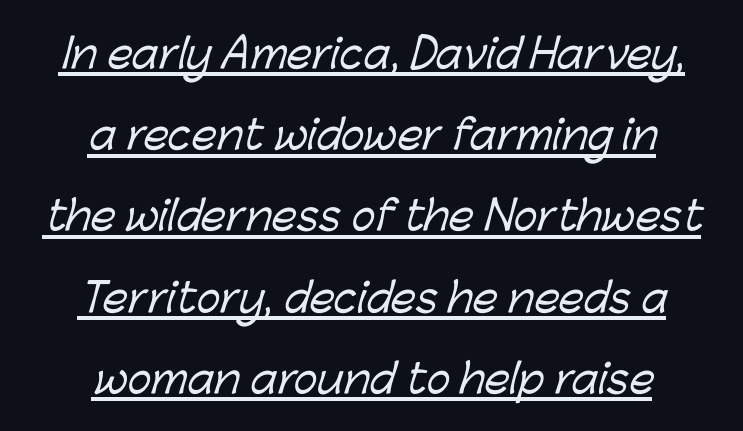
The leading is generous, giving the passage an open texture. To sum up the face: it is a sans, with no serifs. Think of a printed novel: that variable character pitch is what you see here. Somebody hit Ctrl+U on this one — the words are underlined. These lines are centered, leaving both edges ragged.
